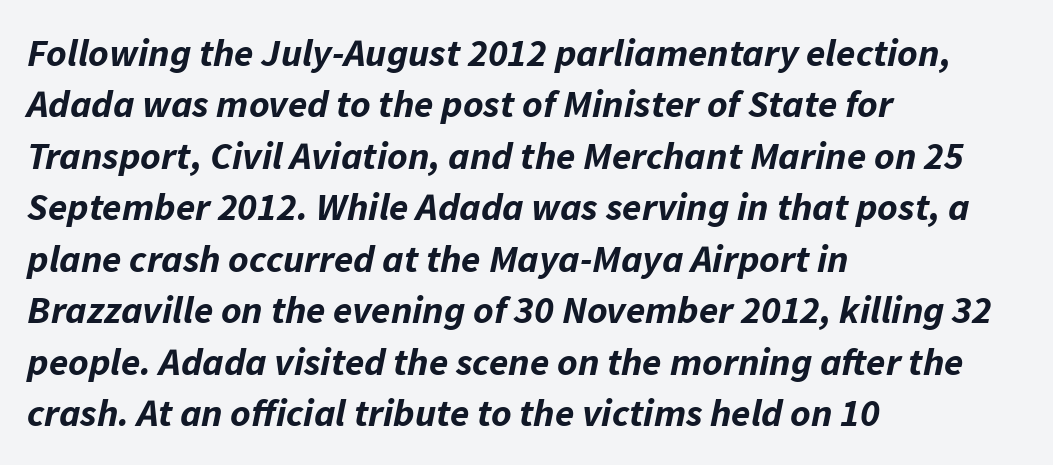
The typesetter chose a ragged-right arrangement here. The space directly below the letters is spotless. You'd pick this weight for a headline — it's a proper bold. Honestly, the row spacing looks completely unremarkable.
